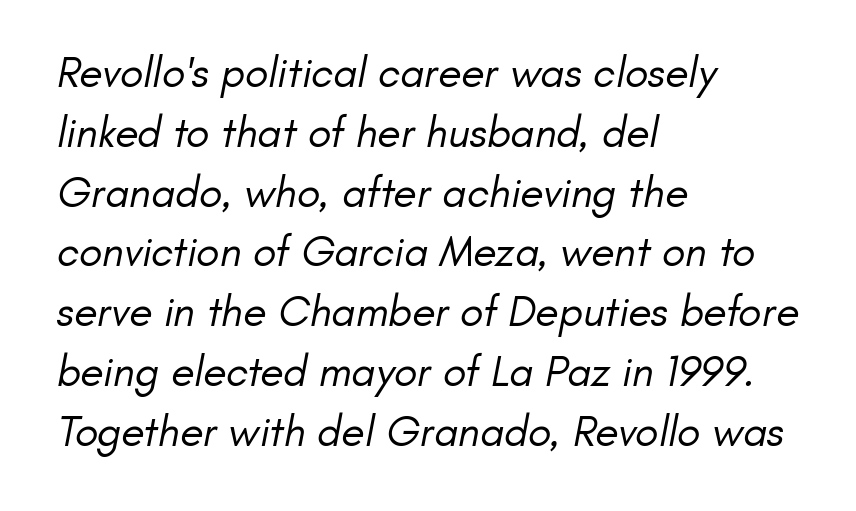
{"serif": "no", "bold": "no", "weight": "regular", "width": "normal", "stroke_contrast": "low", "x_height": "small", "monospaced": "no", "underline": "no", "align": "left", "line_spacing": "normal", "line_spacing_ratio": 1.39, "letter_spacing": "normal", "letter_spacing_em": 0.0, "glyph_px": 43}
